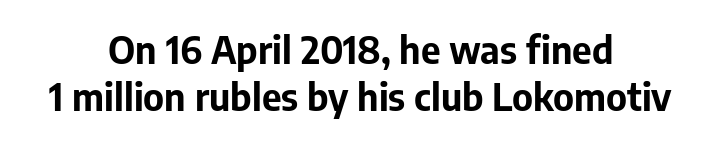
The image shows 38 px bold sans-serif type, upright; set centered, line spacing 1.23x, normal letter spacing, not underlined; low stroke contrast and a medium x-height.
